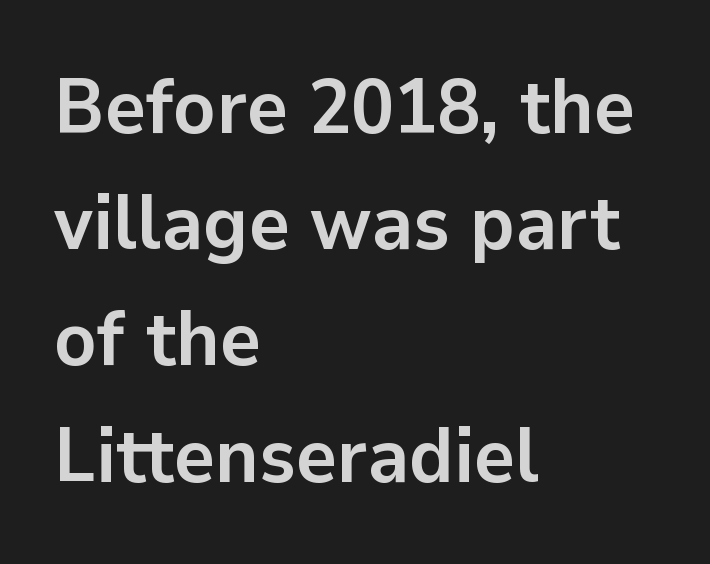
Compared with typical paragraphs, the rows here are spaced about the same. A typesetter would call this proportional, since set widths differ per character. Casual observation: everything's shoved over to the left. The gap between lines stays unmarked.
